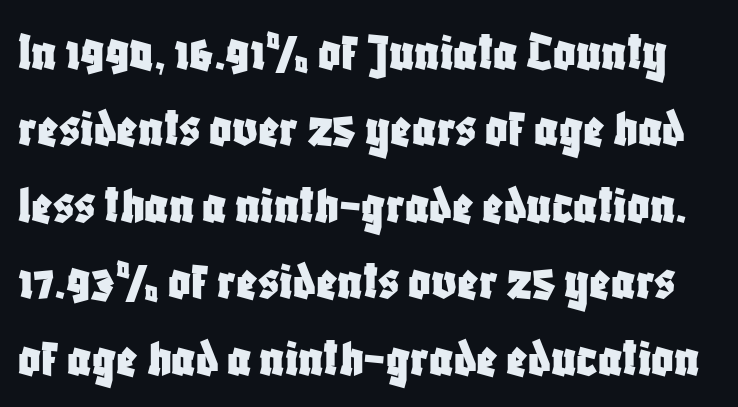
These lines are rendered in a variable-pitch font. Regular leading. Standard letterfit; no display-style spreading of the glyphs. Italic: no, the glyphs are upright roman. A clean baseline with only descenders dipping below it.
